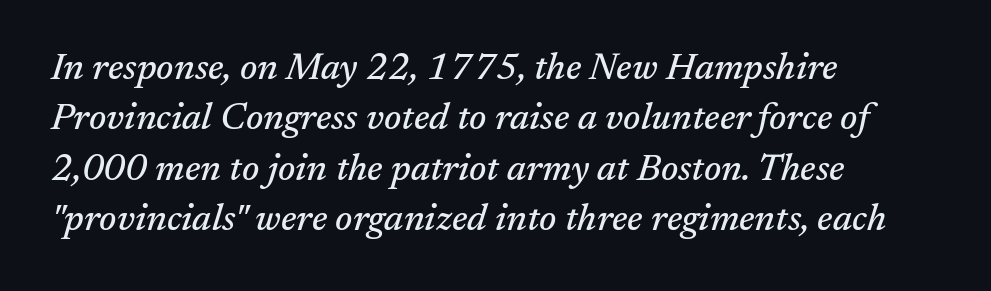
The image shows 37 px serif type, italic (leaning right); set left-aligned, normal line spacing (1.36x), normal letter spacing, not underlined; medium stroke contrast and a medium x-height.
